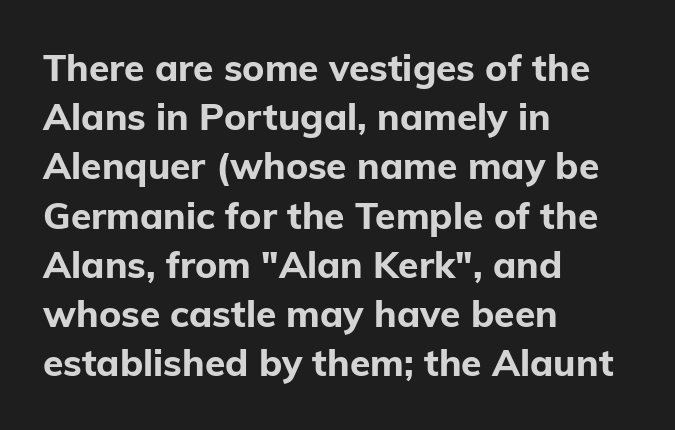
Q: Is the text bold? A: Yes.
Q: Is the text italic (slanted)? A: No, it is upright.
Q: Is the typeface a serif or a sans-serif typeface? A: Sans-serif.
Q: Is the text underlined? A: No.
Q: How is the paragraph aligned? A: Left-aligned.
Q: Is the spacing between letters normal or unusually wide? A: Normal.
Q: Is the spacing between lines tight, normal or loose? A: Normal.
Q: Width (condensed, normal, or wide)? A: Normal.
Q: Stroke contrast? A: Low.
Q: x-height? A: Medium.
Q: Monospaced? A: No.
